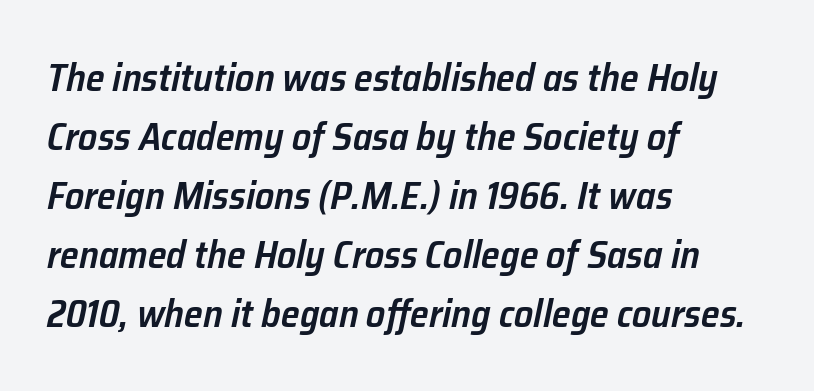
Q: Is the text bold? A: Semi-bold.
Q: Is the text italic (slanted)? A: Yes, it leans right by about 12 degrees.
Q: Is the text underlined? A: No.
Q: How is the paragraph aligned? A: Left-aligned.
Q: Is the spacing between letters normal or unusually wide? A: Normal.
Q: Is the spacing between lines tight, normal or loose? A: Normal.
Q: Width (condensed, normal, or wide)? A: Normal.
Q: Stroke contrast? A: Low.
Q: x-height? A: Medium.
Q: Monospaced? A: No.
